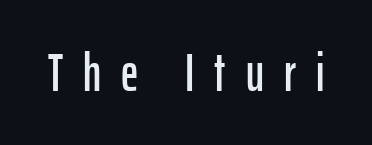
{"serif": "no", "italic": "no", "width": "condensed", "stroke_contrast": "low", "x_height": "medium", "monospaced": "no", "underline": "no", "letter_spacing": "wide", "letter_spacing_em": 0.38, "glyph_px": 53}
